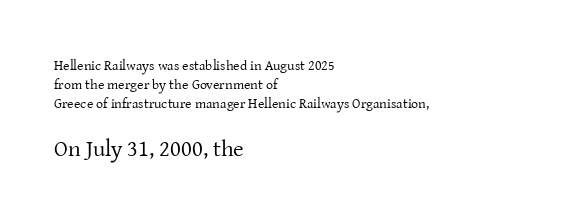
The image shows 23 px text type, upright; set left-aligned, normal line spacing (1.36x), normal letter spacing, not underlined; the second (bottom) block is 1.64x larger.
